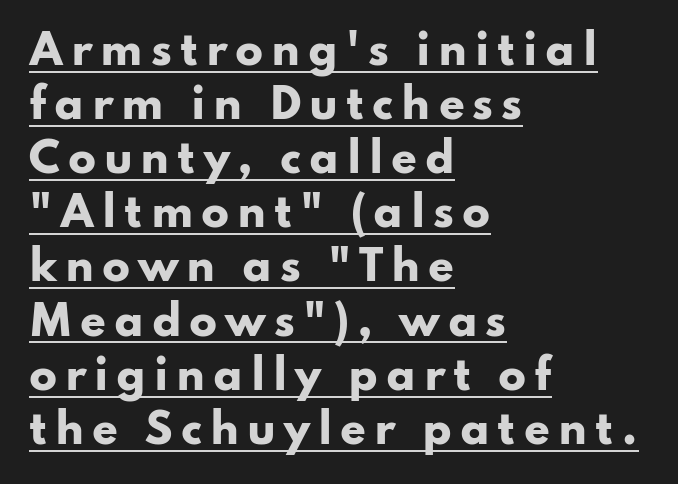
All the whitespace from short lines collects on the right. Compared with undecorated copy, this sample adds a rule below the words. What's the leading like? Ordinary, nothing unusual. Is there any slant? The stems are plumb. On the weight axis this lands at bold, roughly 700. Note: no serifs on the glyphs.
